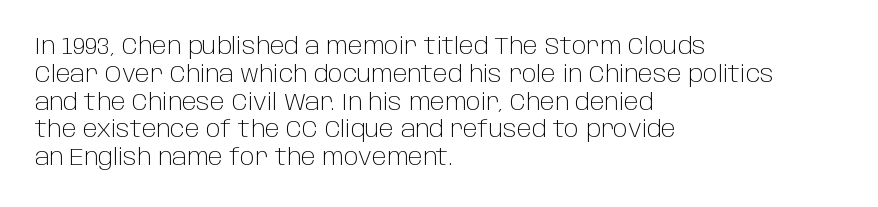
The image shows 23 px text type, upright; set left-aligned, line spacing 1.21x, normal letter spacing, not underlined.
